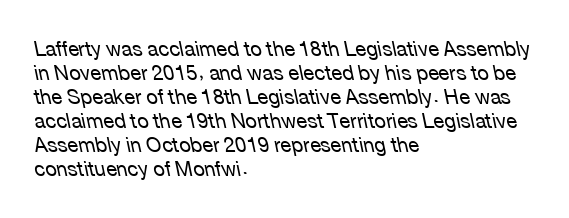
The image shows 20 px text type, italic (leaning left); set left-aligned, line spacing 1.2x, normal letter spacing, not underlined.
